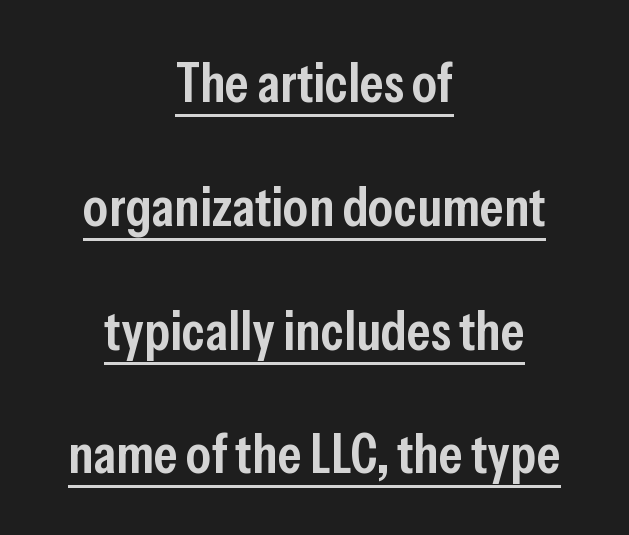
The glyphs are accompanied by a horizontal stroke just below them. Centered paragraph, ragged on both sides. These words are printed semibold, heavier than regular yet not bold. Vertical spacing — loose.
